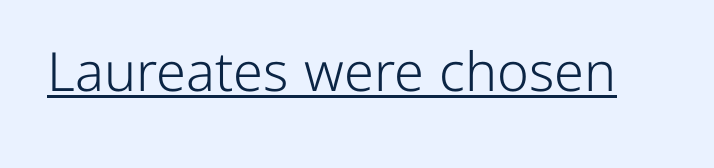
Q: Is the text bold? A: No.
Q: Is the text italic (slanted)? A: No, it is upright.
Q: Is the typeface a serif or a sans-serif typeface? A: Sans-serif.
Q: Is the text underlined? A: Yes.
Q: Is the spacing between letters normal or unusually wide? A: Normal.
Q: Width (condensed, normal, or wide)? A: Normal.
Q: Stroke contrast? A: Low.
Q: x-height? A: Medium.
Q: Monospaced? A: No.
